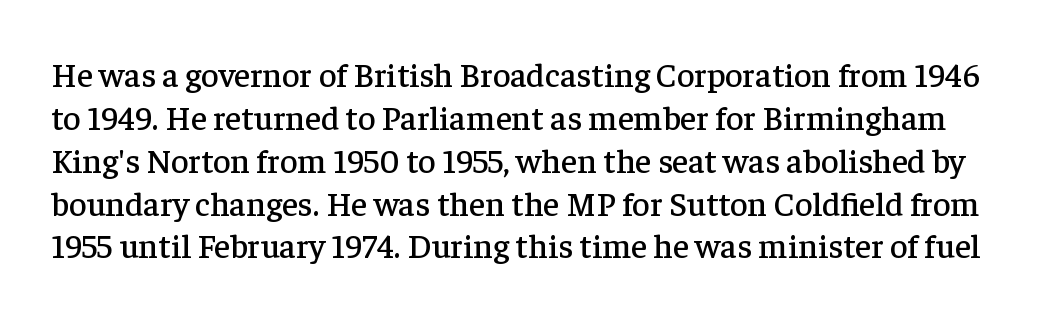
The image shows 34 px serif type, upright; set normal line spacing (1.26x), normal letter spacing, not underlined; low stroke contrast and a medium x-height.
